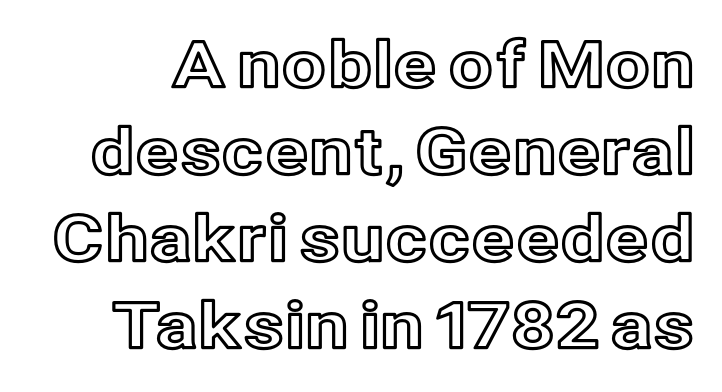
There is no visible air inserted between adjacent glyphs. Honestly, there is no underline to notice here at all. Character widths vary here, with narrow letters taking less room than wide ones. Quick note: interline space is typical.
